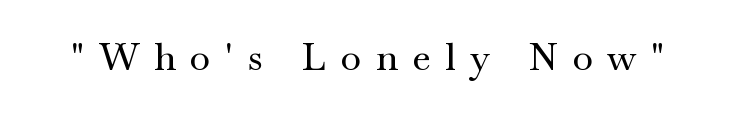
A typesetter would call this proportional, since set widths differ per character. Are there feet on the stems? There are — it's a serif. Quick note: underline off. Characters remain perfectly vertical along every line. Between one letter and the next there's a generous, obvious gap.
